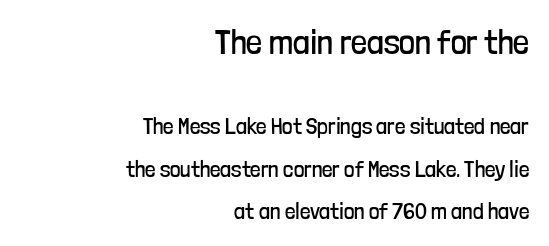
The glyphs in this specimen are sans serif. Decoration check: the copy has no underline. Upright lettering throughout. This sample uses plain, unmodified letter spacing.
